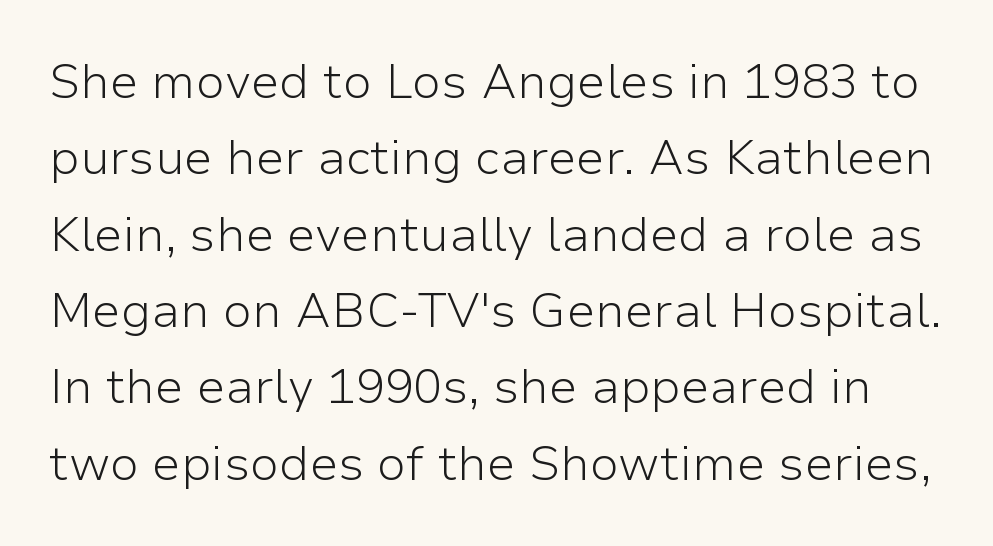
No letter is thick-stroked: the sample isn't bold. Each letter keeps its own natural width here, so spacing adapts to shape. No italicization has been applied; the sample stays upright. Letterform terminals end flat and unadorned throughout the passage. The letters sit at their default tracking, neither squeezed nor spread. Baseline-to-baseline distance is the conventional proportion of letter height.
